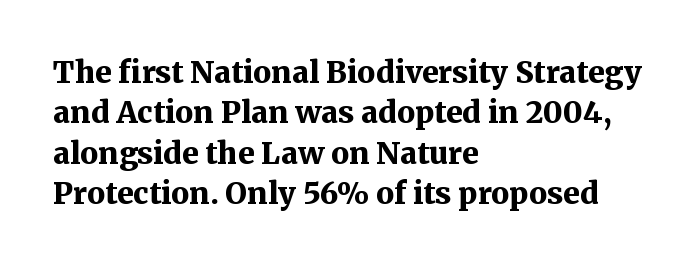
The typesetter chose a ragged-right arrangement here. The face used here is rendered with its standard letterfit. These lines are rendered in a variable-pitch font. Whoever set this chose a conventional vertical rhythm.
